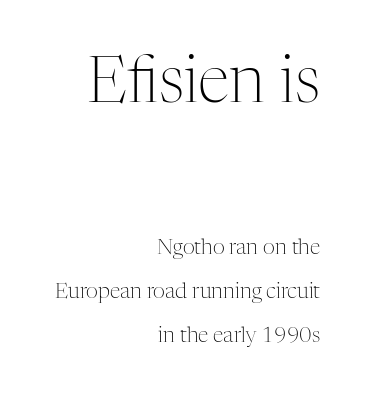
Type size steps down from the first block to the second. Airy leading. Heft: none added — not bold. The baseline area is clear. Is this a sans? No — the strokes have serifs.
